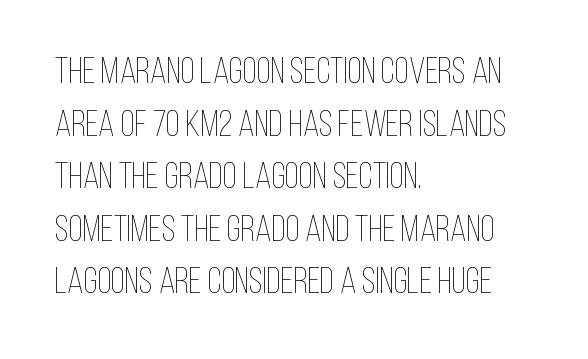
Q: Is the text bold? A: No.
Q: Is the text italic (slanted)? A: No, it is upright.
Q: Is the text underlined? A: No.
Q: How is the paragraph aligned? A: Left-aligned.
Q: Is the spacing between letters normal or unusually wide? A: Normal.
Q: Is the spacing between lines tight, normal or loose? A: Normal.
Q: Width (condensed, normal, or wide)? A: Condensed.
Q: Stroke contrast? A: Low.
Q: x-height? A: Large.
Q: Monospaced? A: No.
